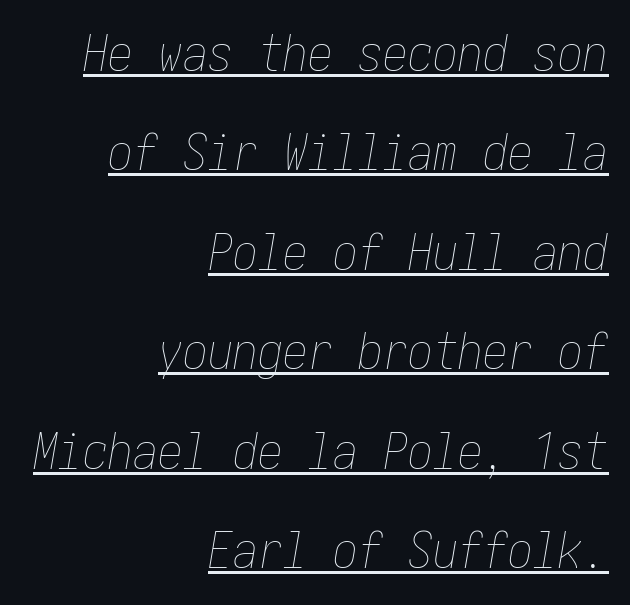
Q: Is the text bold? A: No.
Q: Is the text italic (slanted)? A: Yes, it leans right by about 10 degrees.
Q: Is the text underlined? A: Yes.
Q: How is the paragraph aligned? A: Right-aligned.
Q: Is the spacing between letters normal or unusually wide? A: Normal.
Q: Is the spacing between lines tight, normal or loose? A: Loose.
Q: Width (condensed, normal, or wide)? A: Condensed.
Q: Stroke contrast? A: Low.
Q: x-height? A: Medium.
